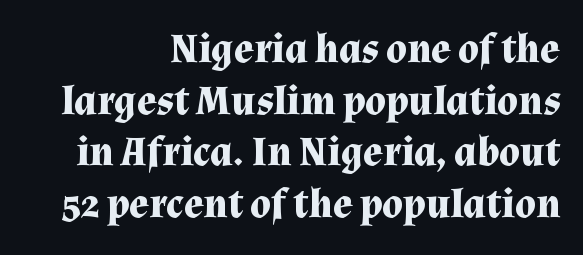
Q: Is the text bold? A: Yes.
Q: Is the text italic (slanted)? A: No, it is upright.
Q: Is the typeface a serif or a sans-serif typeface? A: Serif.
Q: Is the text underlined? A: No.
Q: How is the paragraph aligned? A: Right-aligned.
Q: Is the spacing between letters normal or unusually wide? A: Normal.
Q: Is the spacing between lines tight, normal or loose? A: Normal.
Q: Width (condensed, normal, or wide)? A: Normal.
Q: Stroke contrast? A: Medium.
Q: x-height? A: Medium.
Q: Monospaced? A: No.
